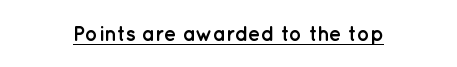
{"italic": "no", "bold": "yes", "underline": "yes", "align": "center", "letter_spacing": "normal", "letter_spacing_em": 0.0, "glyph_px": 21}
